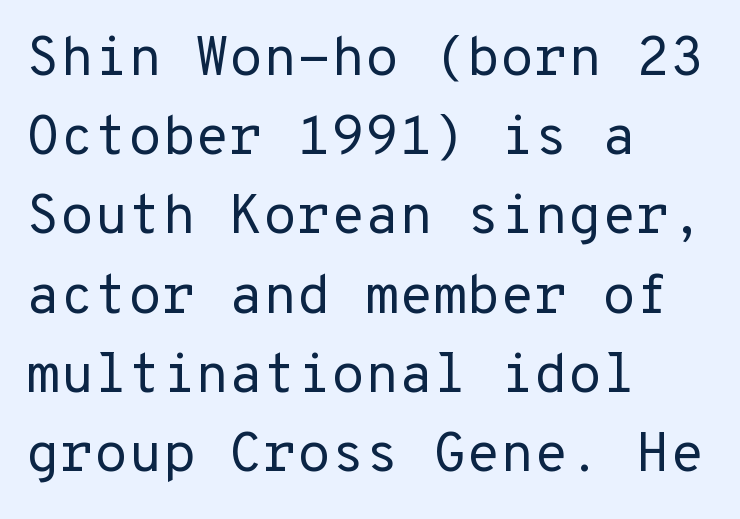
{"serif": "no", "italic": "no", "bold": "no", "weight": "regular", "width": "normal", "stroke_contrast": "low", "x_height": "medium", "monospaced": "yes", "underline": "no", "align": "left", "line_spacing": "normal", "line_spacing_ratio": 1.44, "letter_spacing": "normal", "letter_spacing_em": 0.0, "glyph_px": 55}
